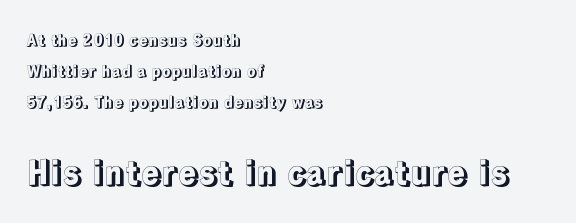
The image shows 33 px text type, upright; set left-aligned, loose line spacing (1.93x), normal letter spacing, not underlined; the second (bottom) block is 2.06x larger; a medium x-height.
